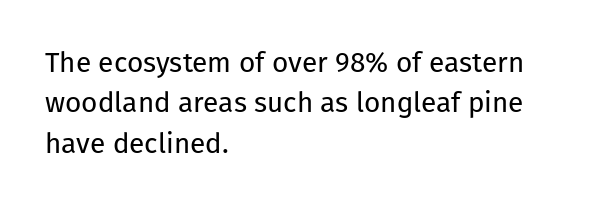
The image shows 28 px regular-weight sans-serif type, upright; set left-aligned, normal line spacing (1.44x), normal letter spacing, not underlined; low stroke contrast and a medium x-height.
